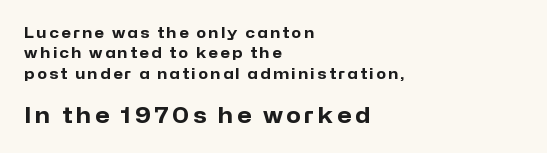
The image shows 21 px bold type, upright; set left-aligned, normal line spacing (1.46x), not underlined; the second (bottom) block is 1.5x larger.
